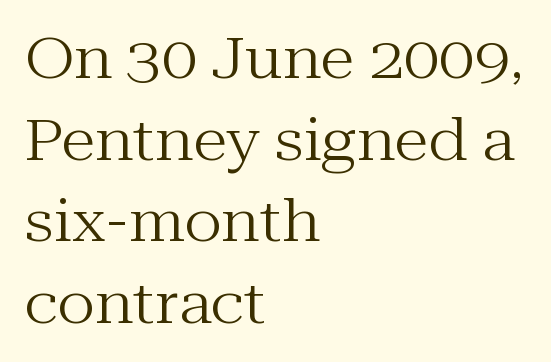
Q: Is the text bold? A: No.
Q: Is the text italic (slanted)? A: No, it is upright.
Q: Is the typeface a serif or a sans-serif typeface? A: Serif.
Q: Is the text underlined? A: No.
Q: How is the paragraph aligned? A: Left-aligned.
Q: Is the spacing between letters normal or unusually wide? A: Normal.
Q: Is the spacing between lines tight, normal or loose? A: Normal.
Q: Width (condensed, normal, or wide)? A: Normal.
Q: Stroke contrast? A: Medium.
Q: x-height? A: Medium.
Q: Monospaced? A: No.
